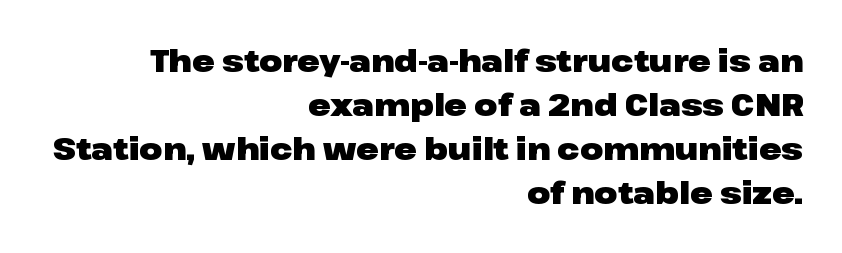
The image shows 30 px heavy, wide sans-serif type, upright; set right-aligned, normal line spacing (1.47x), normal letter spacing, not underlined; low stroke contrast and a medium x-height.
